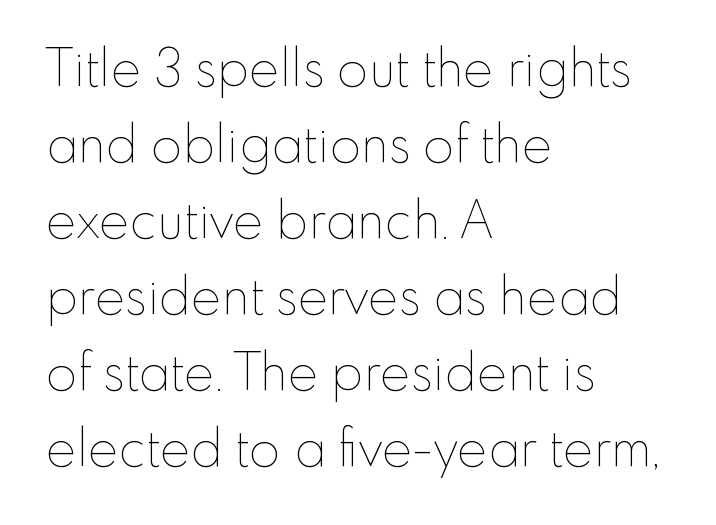
The image shows 51 px thin type, upright; set left-aligned, normal line spacing (1.49x), normal letter spacing, not underlined; low stroke contrast and a small x-height.
